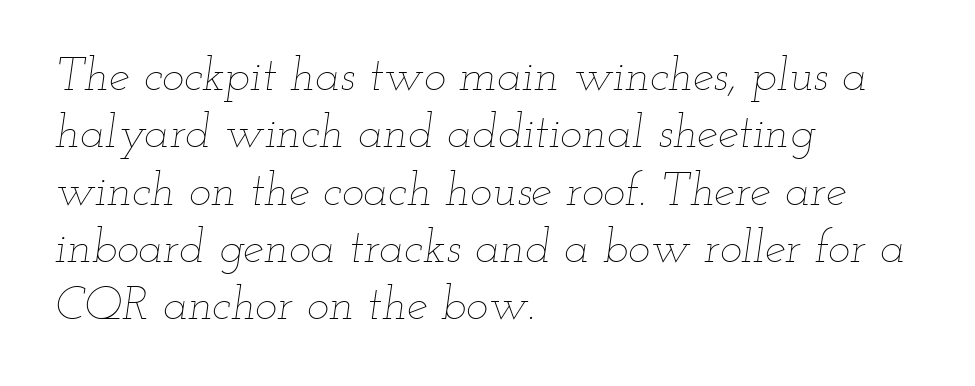
The image shows 47 px thin, wide type, italic (leaning right); set left-aligned, line spacing 1.22x, normal letter spacing, not underlined; low stroke contrast and a small x-height.
